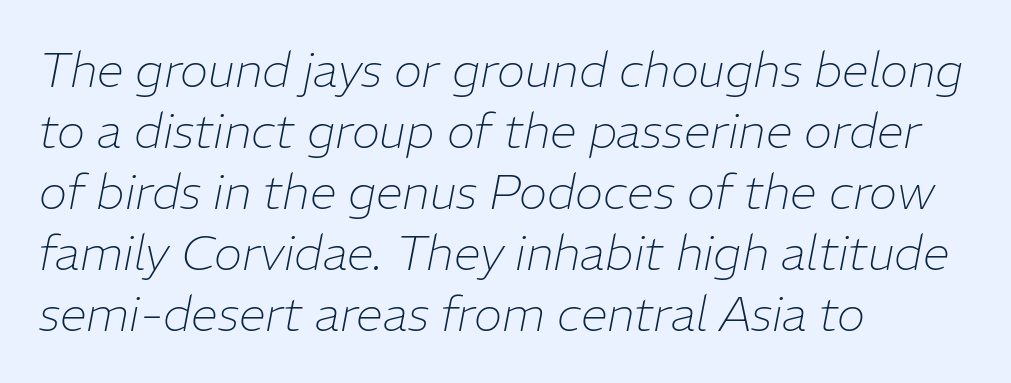
The compositor pushed each line to the left boundary. The vertical gap from one line to the next is medium. No extra ink here — the face is not bold. The face used here is proportionally spaced, like ordinary book or web type. The foot of each line stays bare and open. Yep, that's italic — everything's leaning.
